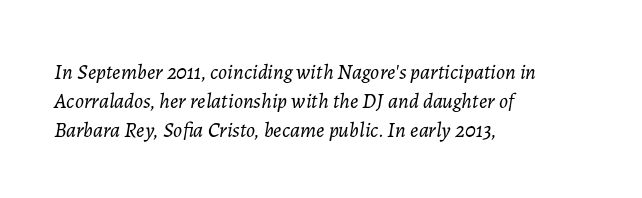
Q: Is the text bold? A: No.
Q: Is the text italic (slanted)? A: Yes, it leans right by about 7 degrees.
Q: Is the text underlined? A: No.
Q: How is the paragraph aligned? A: Left-aligned.
Q: Is the spacing between letters normal or unusually wide? A: Normal.
Q: Is the spacing between lines tight, normal or loose? A: Normal.
